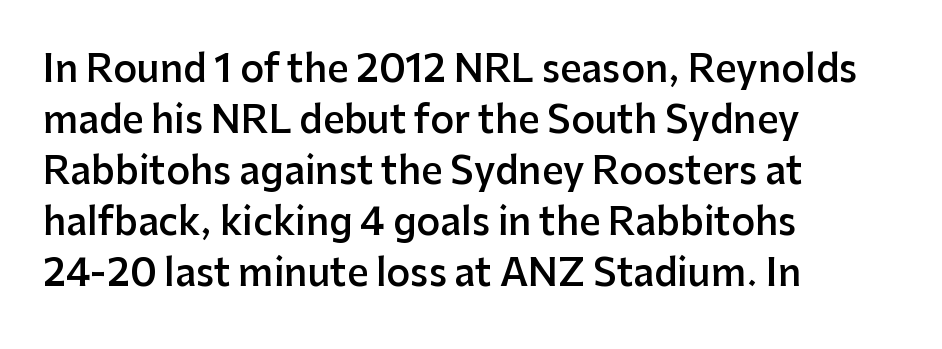
Q: Is the text bold? A: Semi-bold.
Q: Is the text italic (slanted)? A: No, it is upright.
Q: Is the typeface a serif or a sans-serif typeface? A: Sans-serif.
Q: Is the text underlined? A: No.
Q: How is the paragraph aligned? A: Left-aligned.
Q: Is the spacing between letters normal or unusually wide? A: Normal.
Q: Is the spacing between lines tight, normal or loose? A: Normal.
Q: Width (condensed, normal, or wide)? A: Normal.
Q: Stroke contrast? A: Low.
Q: x-height? A: Medium.
Q: Monospaced? A: No.
